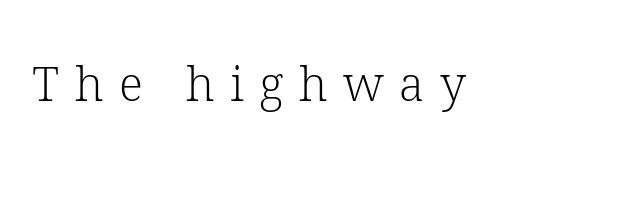
Nope, not italic — everything's standing straight. Here the designer chose a conventional face with non-uniform glyph widths. Each row of text sits above clean, open space. Is the letter spacing exaggerated? Yes — the characters are pushed far apart.
